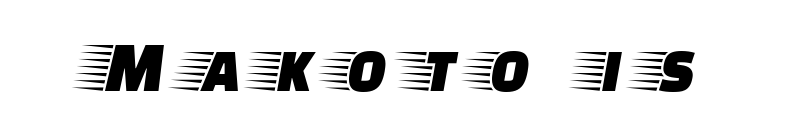
Q: Is the text italic (slanted)? A: Yes.
Q: Is the typeface a serif or a sans-serif typeface? A: Serif.
Q: Is the text underlined? A: No.
Q: Is the spacing between letters normal or unusually wide? A: Unusually wide.
Q: Width (condensed, normal, or wide)? A: Wide.
Q: Stroke contrast? A: Low.
Q: x-height? A: Large.
Q: Monospaced? A: No.
